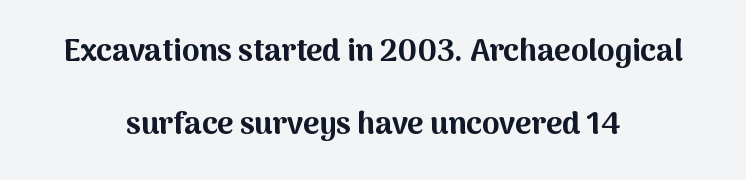
Q: Is the text bold? A: Yes.
Q: Is the text italic (slanted)? A: No, it is upright.
Q: Is the typeface a serif or a sans-serif typeface? A: Sans-serif.
Q: Is the text underlined? A: No.
Q: How is the paragraph aligned? A: Centered.
Q: Is the spacing between letters normal or unusually wide? A: Normal.
Q: Is the spacing between lines tight, normal or loose? A: Loose.
Q: Width (condensed, normal, or wide)? A: Normal.
Q: Stroke contrast? A: Medium.
Q: x-height? A: Medium.
Q: Monospaced? A: No.
